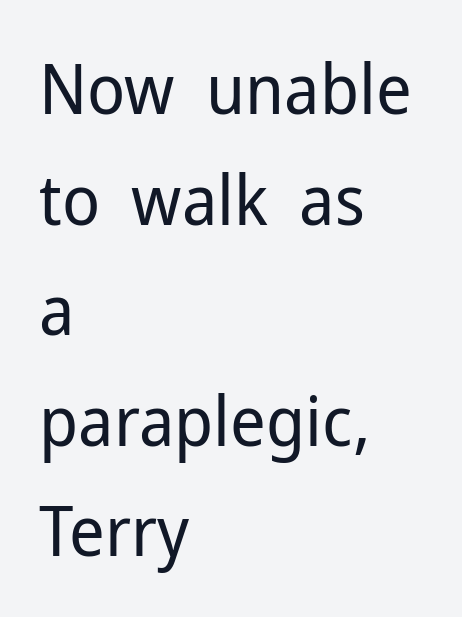
{"serif": "no", "italic": "no", "bold": "no", "weight": "regular", "width": "normal", "stroke_contrast": "low", "x_height": "medium", "monospaced": "no", "underline": "no", "align": "left", "line_spacing": "normal", "line_spacing_ratio": 1.58, "letter_spacing": "normal", "letter_spacing_em": 0.0, "glyph_px": 70}
